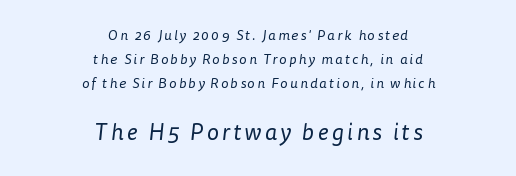
The image shows 23 px text type; set centered, line spacing 1.73x, not underlined; the second (bottom) block is 1.64x larger.
